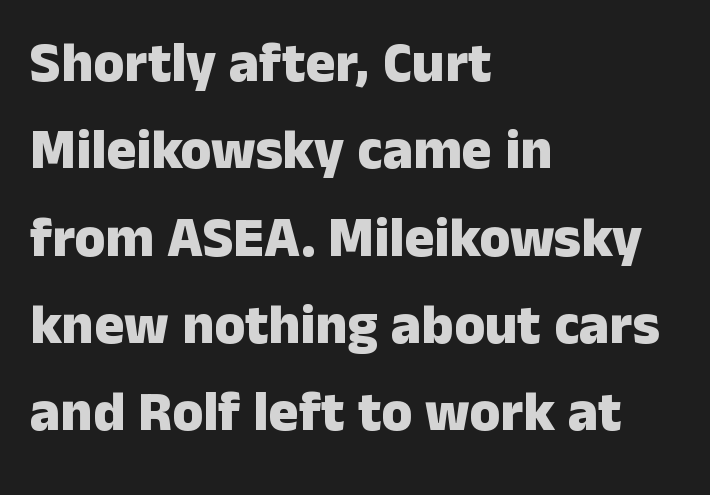
Check where the strokes stop: nothing finishes them off — pure sans. The rendering keeps characters at their native spacing. Is this a fixed-width face? No — the glyphs have proportional, varying widths. Notice how the passage keeps a crisp vertical edge on the left only.
